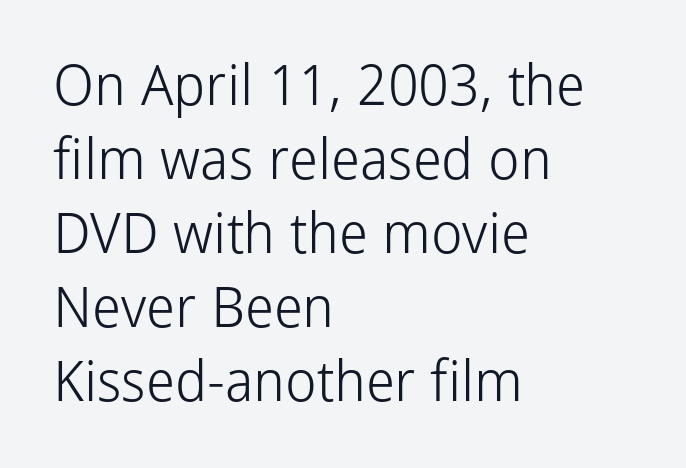
{"serif": "no", "italic": "no", "bold": "no", "weight": "light", "width": "normal", "stroke_contrast": "low", "x_height": "medium", "monospaced": "no", "underline": "no", "align": "left", "line_spacing": "normal", "line_spacing_ratio": 1.32, "letter_spacing": "normal", "letter_spacing_em": 0.0, "glyph_px": 56}
